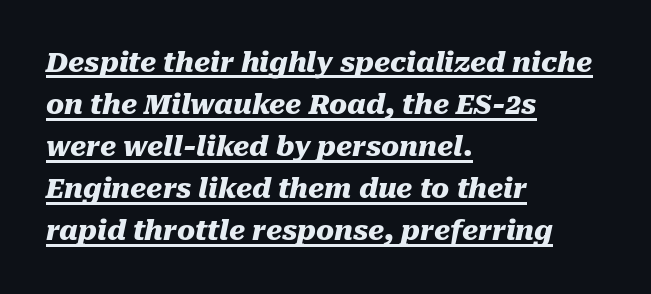
The image shows 27 px bold type, italic (leaning right); set left-aligned, normal line spacing (1.56x), normal letter spacing, underlined.
